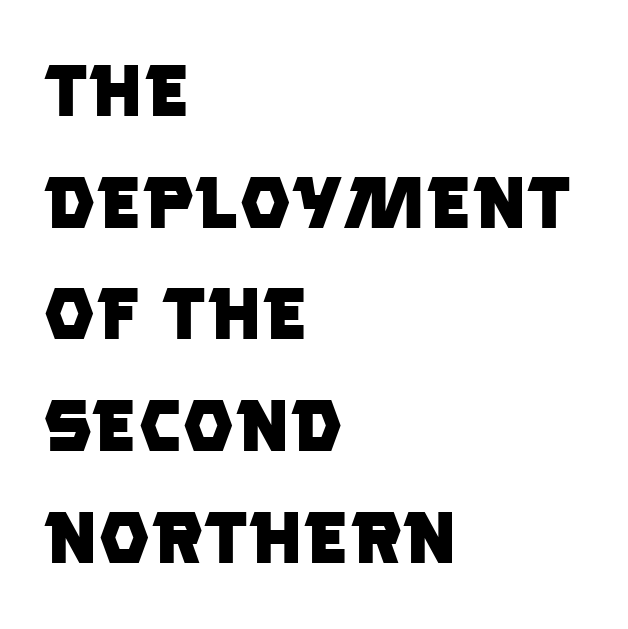
The image shows 73 px heavy sans-serif type; set left-aligned, normal line spacing (1.53x), normal letter spacing, not underlined; low stroke contrast and a large x-height.
